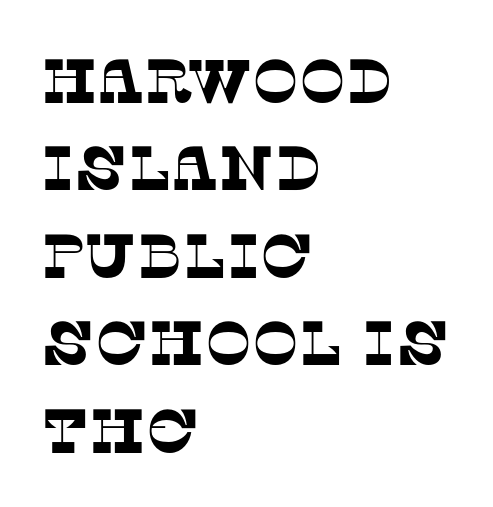
{"serif": "yes", "width": "normal", "stroke_contrast": "low", "x_height": "large", "monospaced": "no", "underline": "no", "align": "left", "line_spacing": "normal", "line_spacing_ratio": 1.41, "letter_spacing": "normal", "letter_spacing_em": 0.0, "glyph_px": 62}
